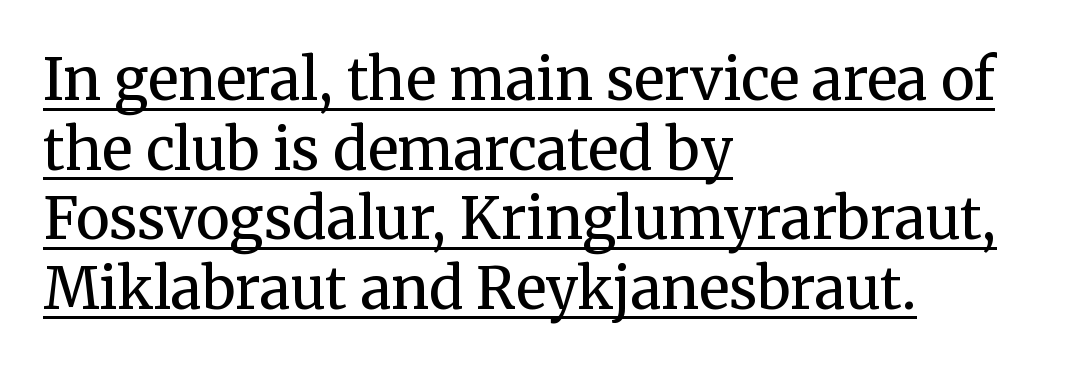
{"serif": "yes", "italic": "no", "bold": "no", "weight": "regular", "width": "normal", "stroke_contrast": "medium", "x_height": "medium", "monospaced": "no", "underline": "yes", "align": "left", "line_spacing_ratio": 1.22, "letter_spacing": "normal", "letter_spacing_em": 0.0, "glyph_px": 57}
